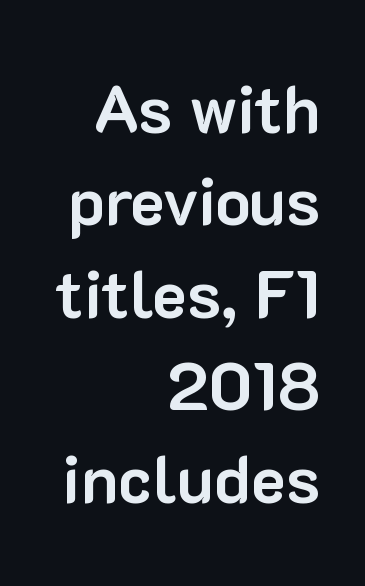
The image shows 66 px bold sans-serif type, upright; set right-aligned, normal line spacing (1.4x), normal letter spacing, not underlined; low stroke contrast and a medium x-height.
